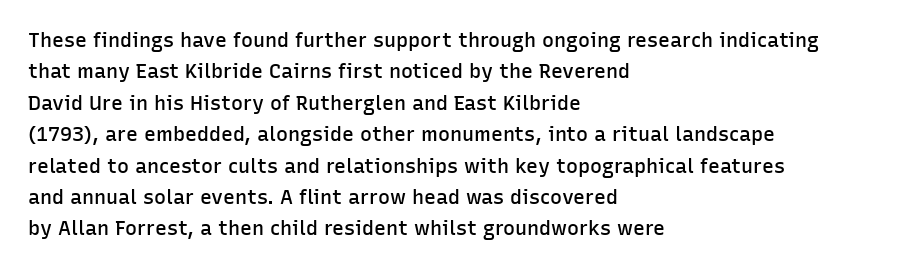
{"italic": "no", "bold": "semi", "underline": "no", "align": "left", "line_spacing": "normal", "line_spacing_ratio": 1.57, "letter_spacing": "normal", "letter_spacing_em": 0.0, "glyph_px": 20}
